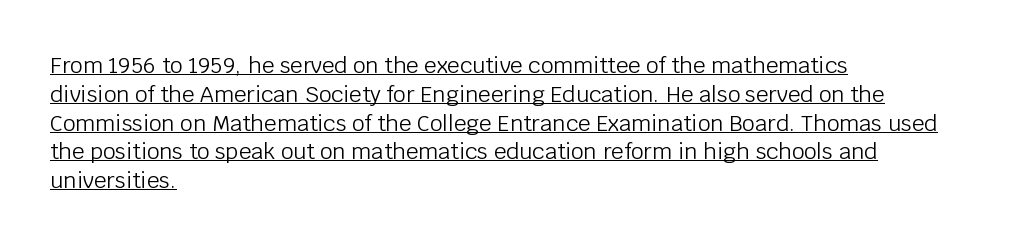
The image shows 22 px text type, upright; set left-aligned, normal line spacing (1.31x), normal letter spacing, underlined.
